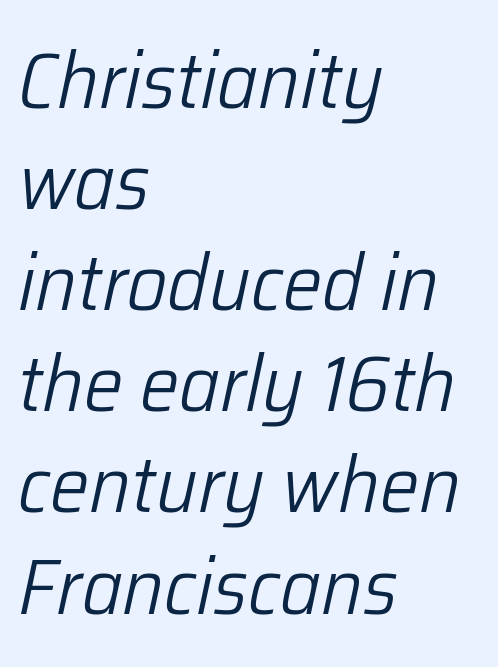
The image shows 79 px light type, italic (leaning right); set left-aligned, normal line spacing (1.28x), normal letter spacing, not underlined; low stroke contrast and a medium x-height.
